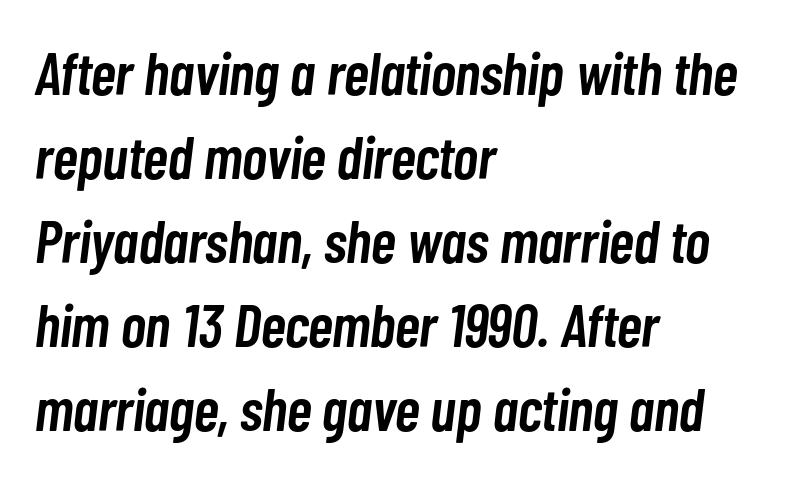
Q: Is the text bold? A: Semi-bold.
Q: Is the text italic (slanted)? A: Yes, it leans right by about 7 degrees.
Q: Is the text underlined? A: No.
Q: How is the paragraph aligned? A: Left-aligned.
Q: Is the spacing between letters normal or unusually wide? A: Normal.
Q: Is the spacing between lines tight, normal or loose? A: Normal.
Q: Width (condensed, normal, or wide)? A: Condensed.
Q: Stroke contrast? A: Low.
Q: x-height? A: Medium.
Q: Monospaced? A: No.
